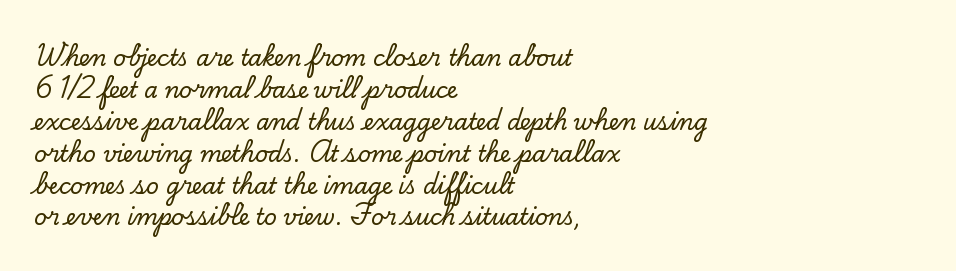
Left-aligned paragraph, ragged on the right. Successive baselines arrive at the customary interval. Descenders are the only things crossing below the line. Is the letter spacing exaggerated? No — it looks like the ordinary default.
